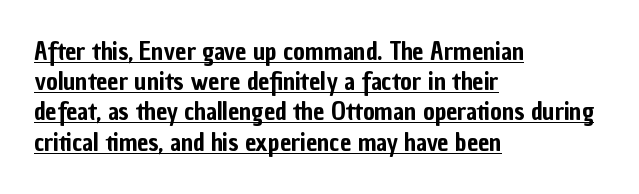
{"italic": "no", "underline": "yes", "align": "left", "line_spacing_ratio": 1.21, "letter_spacing": "normal", "letter_spacing_em": 0.0, "glyph_px": 25}
